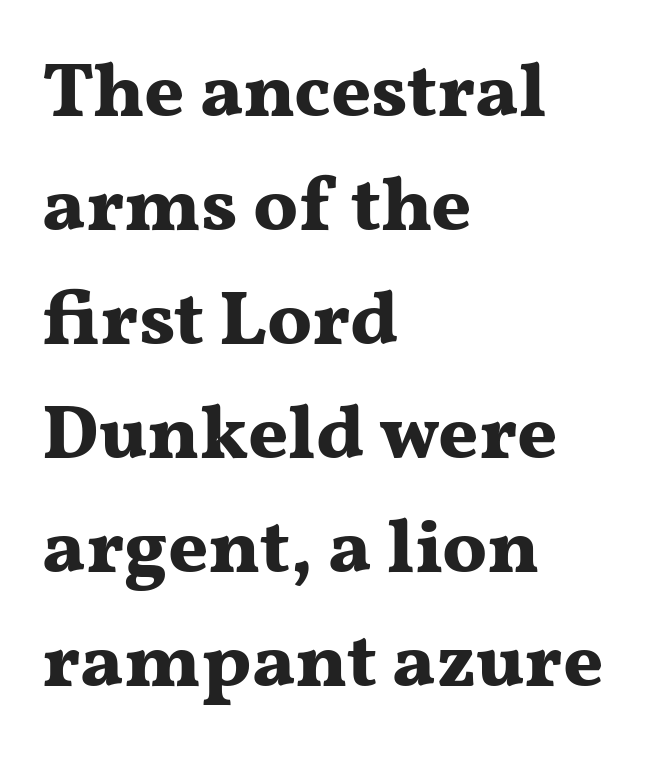
Q: Is the text bold? A: Yes.
Q: Is the text italic (slanted)? A: No, it is upright.
Q: Is the typeface a serif or a sans-serif typeface? A: Serif.
Q: Is the text underlined? A: No.
Q: How is the paragraph aligned? A: Left-aligned.
Q: Is the spacing between letters normal or unusually wide? A: Normal.
Q: Is the spacing between lines tight, normal or loose? A: Normal.
Q: Width (condensed, normal, or wide)? A: Wide.
Q: Stroke contrast? A: Medium.
Q: x-height? A: Medium.
Q: Monospaced? A: No.
